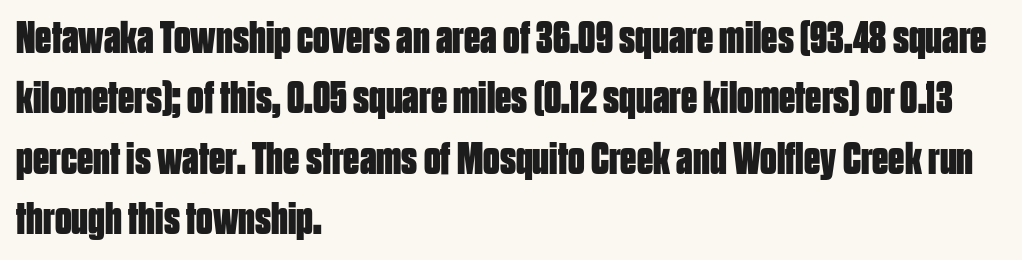
{"serif": "no", "italic": "no", "bold": "yes", "weight": "bold", "width": "condensed", "stroke_contrast": "low", "x_height": "large", "monospaced": "no", "underline": "no", "align": "left", "line_spacing": "normal", "line_spacing_ratio": 1.31, "letter_spacing": "normal", "letter_spacing_em": 0.0, "glyph_px": 46}
